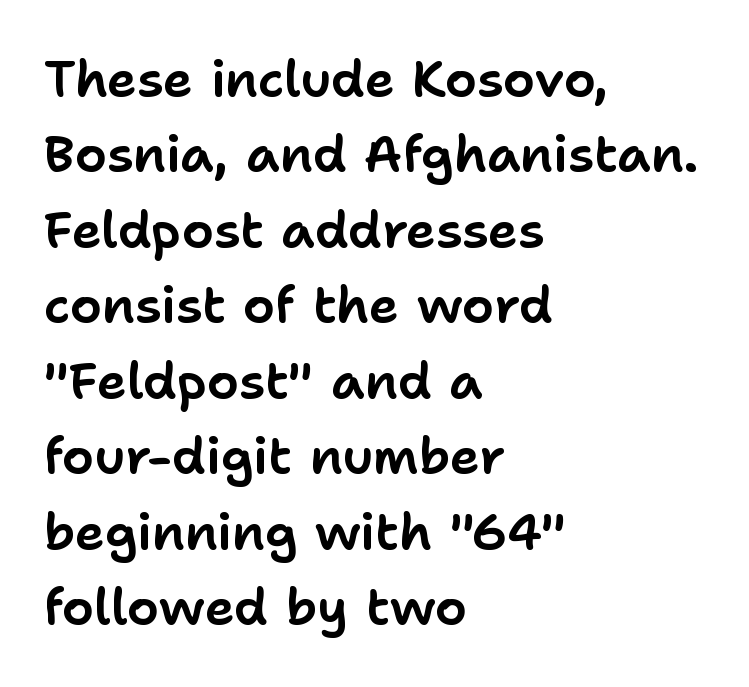
Q: Is the text italic (slanted)? A: No, it is upright.
Q: Is the typeface a serif or a sans-serif typeface? A: Sans-serif.
Q: Is the text underlined? A: No.
Q: How is the paragraph aligned? A: Left-aligned.
Q: Is the spacing between letters normal or unusually wide? A: Normal.
Q: Is the spacing between lines tight, normal or loose? A: Normal.
Q: Width (condensed, normal, or wide)? A: Normal.
Q: Stroke contrast? A: Low.
Q: x-height? A: Medium.
Q: Monospaced? A: No.
